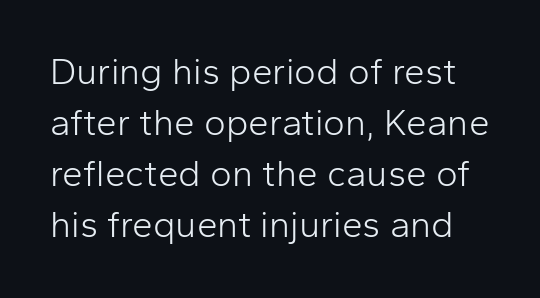
{"serif": "no", "italic": "no", "bold": "no", "weight": "light", "width": "normal", "stroke_contrast": "low", "x_height": "medium", "monospaced": "no", "underline": "no", "line_spacing": "normal", "line_spacing_ratio": 1.38, "letter_spacing": "normal", "letter_spacing_em": 0.0, "glyph_px": 37}
